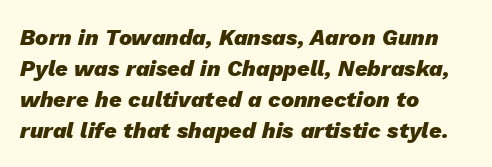
Q: Is the text bold? A: Yes.
Q: Is the text italic (slanted)? A: Yes, it leans right by about 13 degrees.
Q: Is the text underlined? A: No.
Q: How is the paragraph aligned? A: Left-aligned.
Q: Is the spacing between letters normal or unusually wide? A: Normal.
Q: Is the spacing between lines tight, normal or loose? A: Normal.
